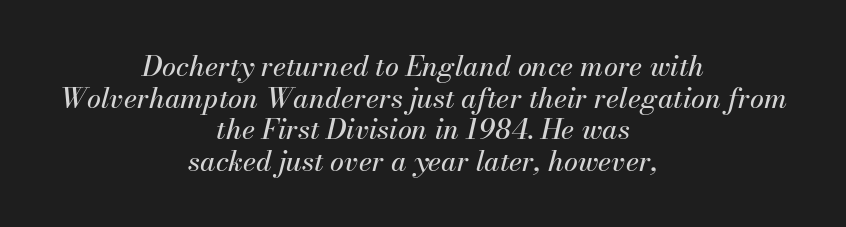
The image shows 28 px text type, italic (leaning right); set centered, tight line spacing (1.13x), normal letter spacing, not underlined; medium stroke contrast and a small x-height.
